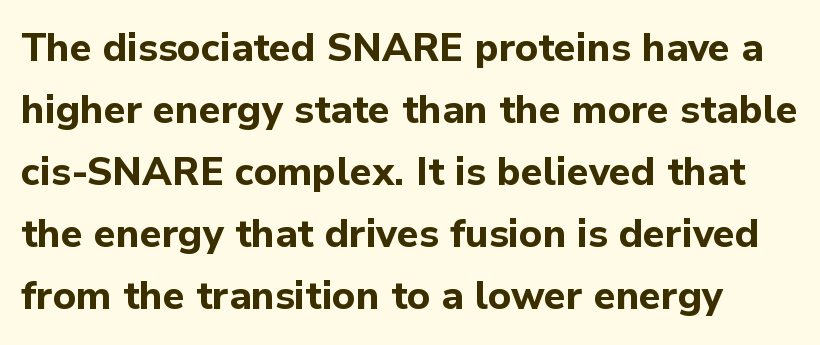
{"serif": "no", "italic": "no", "bold": "yes", "weight": "bold", "width": "normal", "stroke_contrast": "low", "x_height": "medium", "monospaced": "no", "underline": "no", "line_spacing": "normal", "line_spacing_ratio": 1.59, "letter_spacing": "normal", "letter_spacing_em": 0.0, "glyph_px": 39}
